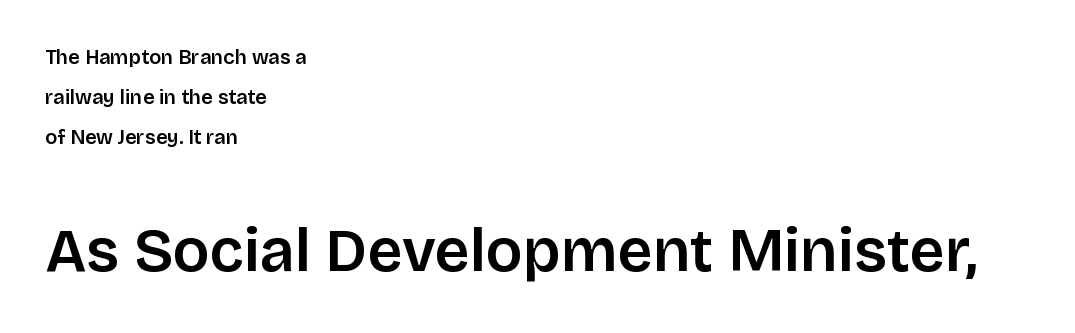
Q: Is the text italic (slanted)? A: No, it is upright.
Q: Is the typeface a serif or a sans-serif typeface? A: Sans-serif.
Q: Is the text underlined? A: No.
Q: How is the paragraph aligned? A: Left-aligned.
Q: Is the spacing between letters normal or unusually wide? A: Normal.
Q: Is the spacing between lines tight, normal or loose? A: Loose.
Q: Which block of text is set in a larger size, the first (top) or the second (bottom)? A: The second (bottom) one.
Q: Width (condensed, normal, or wide)? A: Normal.
Q: Stroke contrast? A: Low.
Q: x-height? A: Large.
Q: Monospaced? A: No.
